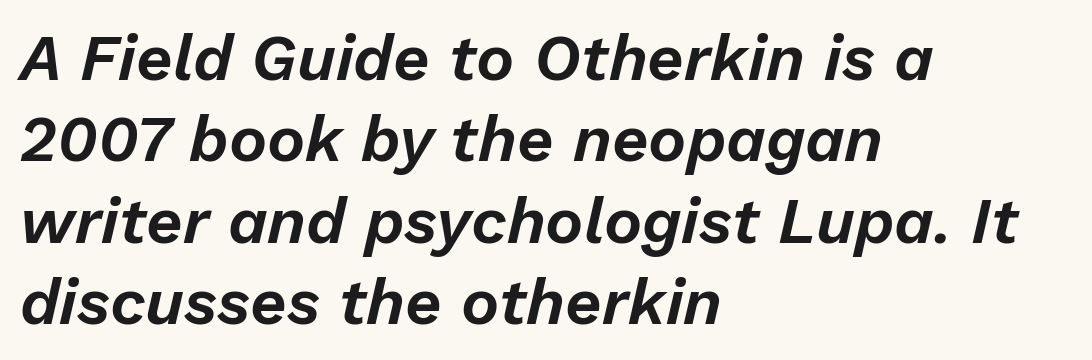
The image shows 64 px text type, italic (leaning right); set left-aligned, normal line spacing (1.27x), normal letter spacing, not underlined; low stroke contrast and a medium x-height.
